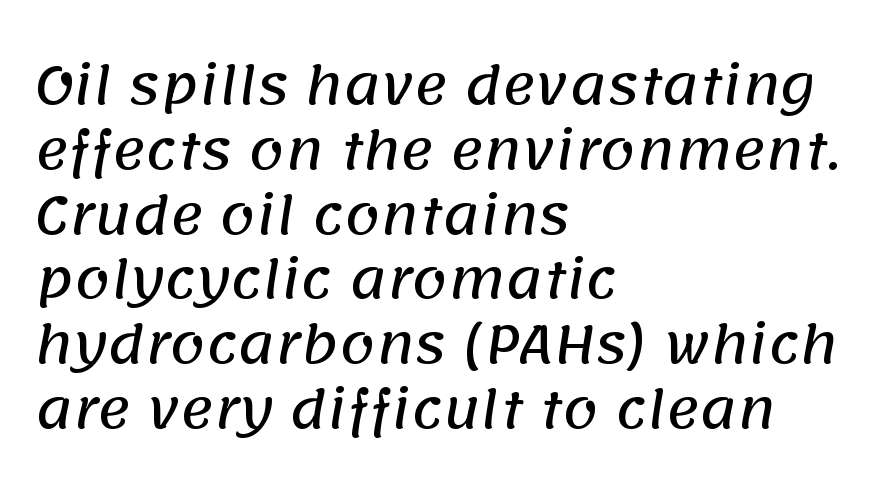
The image shows 51 px sans-serif type; set left-aligned, normal line spacing (1.27x), normal letter spacing, not underlined; low stroke contrast and a large x-height.
